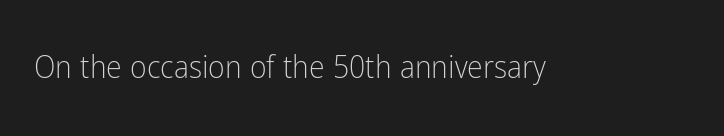
Descender tails drop into unmarked territory. Font category for this specimen: sans-serif. If you drew a line through each stem, it would be perfectly vertical. Nothing unusual about the tracking: characters are spaced as the font intends.
